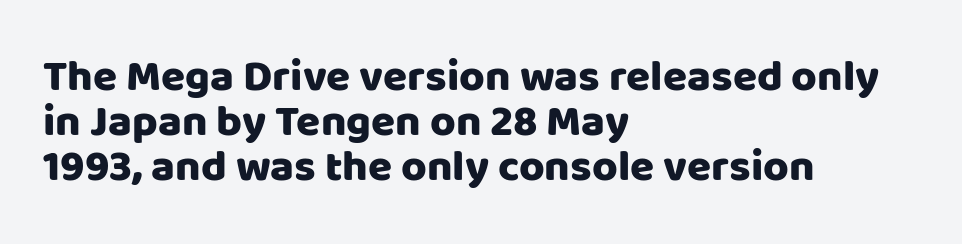
Q: Is the text italic (slanted)? A: No, it is upright.
Q: Is the typeface a serif or a sans-serif typeface? A: Sans-serif.
Q: Is the text underlined? A: No.
Q: How is the paragraph aligned? A: Left-aligned.
Q: Is the spacing between letters normal or unusually wide? A: Normal.
Q: Is the spacing between lines tight, normal or loose? A: Tight.
Q: Width (condensed, normal, or wide)? A: Normal.
Q: Stroke contrast? A: Low.
Q: x-height? A: Large.
Q: Monospaced? A: No.
